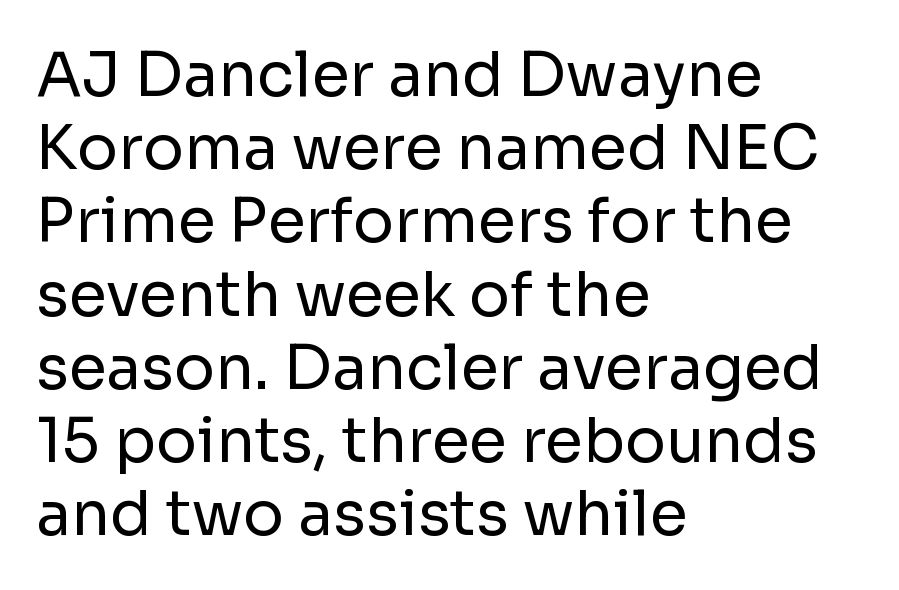
The passage shown is typed in a proportional face where columns would drift. Characters follow at the spacing the type designer built in. Weight: in the light-to-regular range. The rendering shows plain stroke endings on the letterforms — a sans-serif design.
